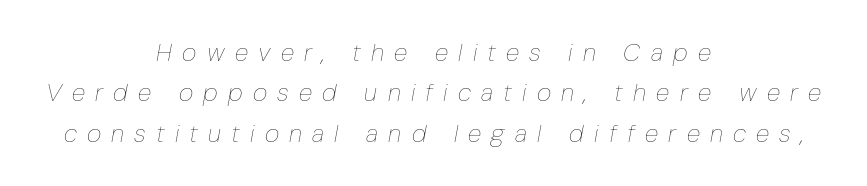
Q: Is the text bold? A: No.
Q: Is the text italic (slanted)? A: Yes, it leans right by about 10 degrees.
Q: Is the text underlined? A: No.
Q: How is the paragraph aligned? A: Centered.
Q: Is the spacing between letters normal or unusually wide? A: Unusually wide.
Q: Is the spacing between lines tight, normal or loose? A: Normal.
